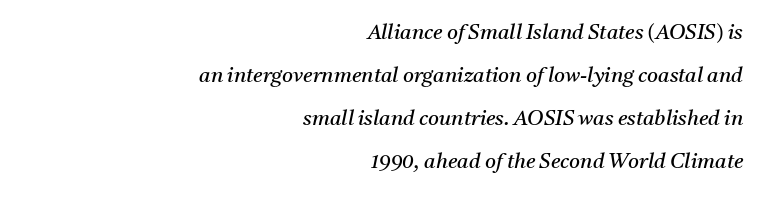
Q: Is the text bold? A: No.
Q: Is the text italic (slanted)? A: Yes, it leans right by about 11 degrees.
Q: Is the text underlined? A: No.
Q: How is the paragraph aligned? A: Right-aligned.
Q: Is the spacing between letters normal or unusually wide? A: Normal.
Q: Is the spacing between lines tight, normal or loose? A: Loose.
